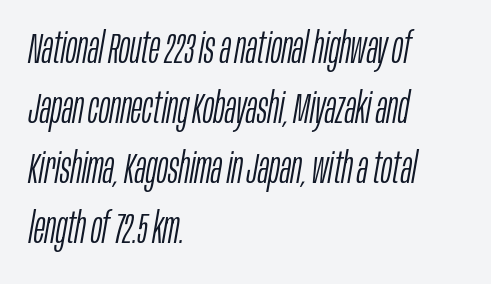
The image shows 42 px light, condensed type, italic (leaning right); set left-aligned, normal line spacing (1.43x), normal letter spacing, not underlined; low stroke contrast and a large x-height.
